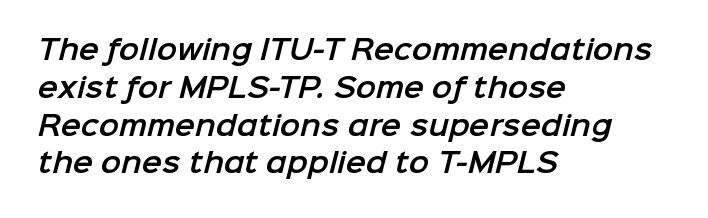
Short note: letters normally spaced. Is the block centered? No — it sits flush against the left margin. Is there much room between lines? A standard amount, neither cramped nor airy. Rule under the text: the space is simply empty.
